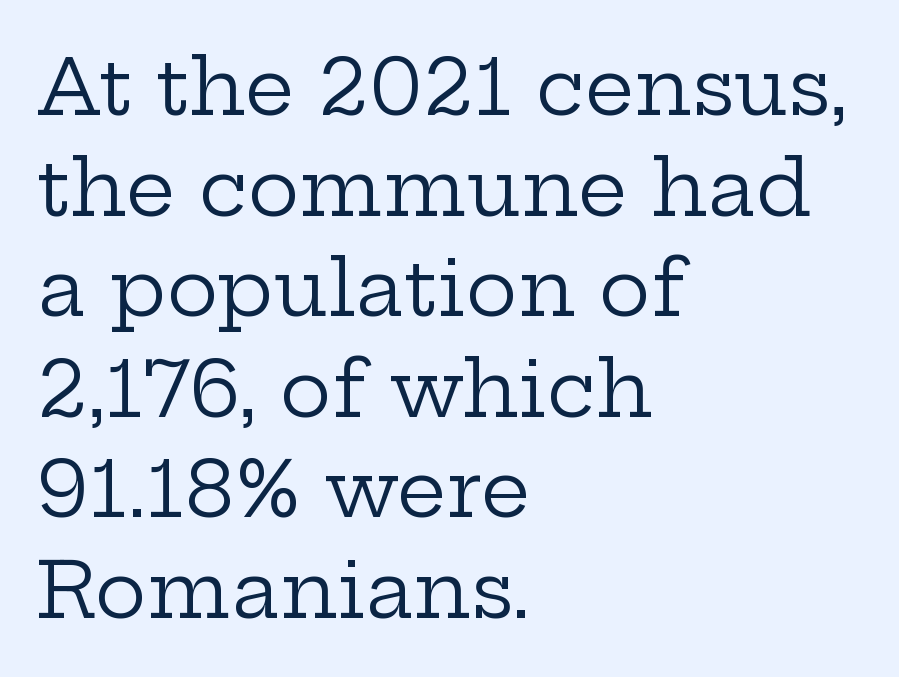
The image shows 78 px regular-weight, wide serif type, upright; set left-aligned, normal line spacing (1.29x), normal letter spacing, not underlined; low stroke contrast and a medium x-height.
